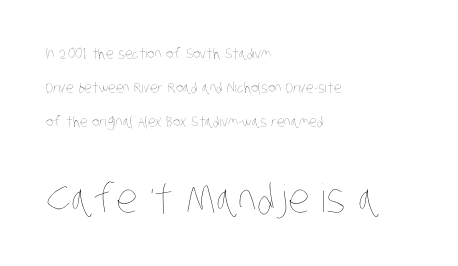
The image shows 39 px thin, condensed type; set left-aligned, loose line spacing (2.43x), normal letter spacing, not underlined; the second (bottom) block is 2.79x larger; low stroke contrast and a large x-height.
